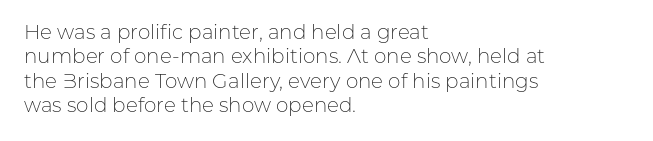
{"italic": "no", "bold": "no", "underline": "no", "align": "left", "line_spacing_ratio": 1.22, "letter_spacing": "normal", "letter_spacing_em": 0.0, "glyph_px": 20}
